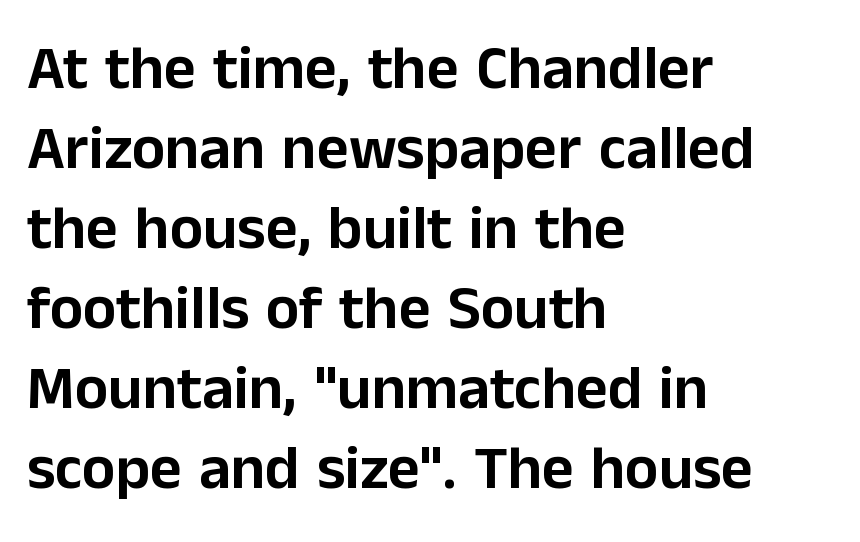
Q: Is the text italic (slanted)? A: No, it is upright.
Q: Is the typeface a serif or a sans-serif typeface? A: Sans-serif.
Q: Is the text underlined? A: No.
Q: How is the paragraph aligned? A: Left-aligned.
Q: Is the spacing between letters normal or unusually wide? A: Normal.
Q: Is the spacing between lines tight, normal or loose? A: Normal.
Q: Width (condensed, normal, or wide)? A: Normal.
Q: Stroke contrast? A: Low.
Q: x-height? A: Medium.
Q: Monospaced? A: No.
